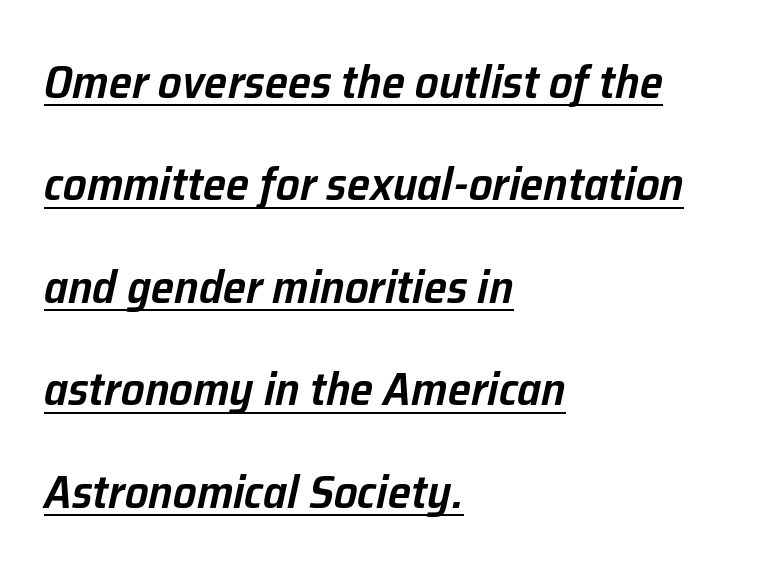
Q: Is the text bold? A: Semi-bold.
Q: Is the text italic (slanted)? A: Yes, it leans right by about 12 degrees.
Q: Is the text underlined? A: Yes.
Q: How is the paragraph aligned? A: Left-aligned.
Q: Is the spacing between letters normal or unusually wide? A: Normal.
Q: Is the spacing between lines tight, normal or loose? A: Loose.
Q: Width (condensed, normal, or wide)? A: Normal.
Q: Stroke contrast? A: Low.
Q: x-height? A: Medium.
Q: Monospaced? A: No.
